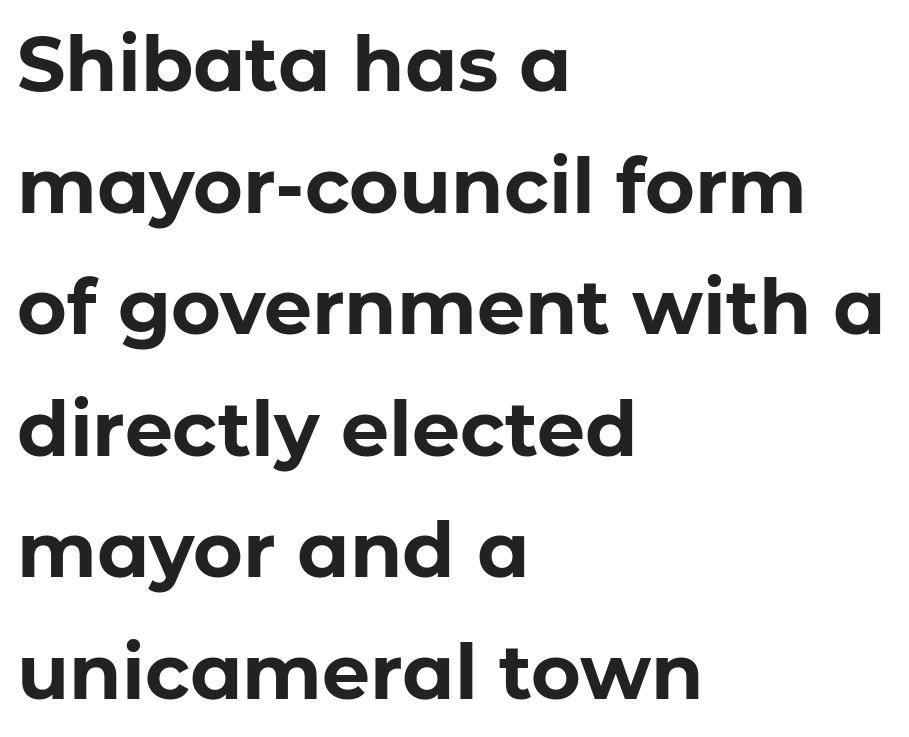
Q: Is the text bold? A: Yes.
Q: Is the text italic (slanted)? A: No, it is upright.
Q: Is the typeface a serif or a sans-serif typeface? A: Sans-serif.
Q: Is the text underlined? A: No.
Q: How is the paragraph aligned? A: Left-aligned.
Q: Is the spacing between letters normal or unusually wide? A: Normal.
Q: Is the spacing between lines tight, normal or loose? A: Normal.
Q: Width (condensed, normal, or wide)? A: Normal.
Q: Stroke contrast? A: Low.
Q: x-height? A: Medium.
Q: Monospaced? A: No.
